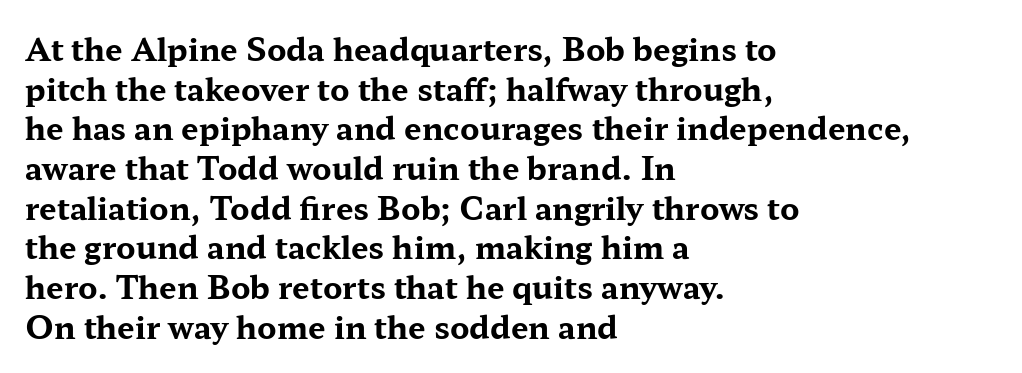
The rendering uses natural spacing where letterforms have individual widths. This sample uses a serif face. What's the leading like? Ordinary, nothing unusual. The words here are not underlined. The text block is weighted toward the left margin, trailing off unevenly rightward.
